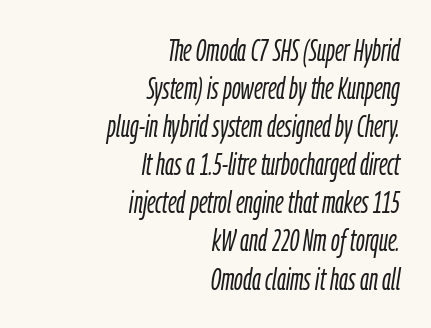
Is the stroke heavy? The answer is a plain regular-or-lighter. Normally led — the rows are evenly, conventionally spaced. Italic: yes, the glyphs are oblique. This sample is right-justified, so line beginnings fall wherever the words allow. The face used here is proportionally spaced, like ordinary book or web type. Unmarked baselines from the first word to the last.
